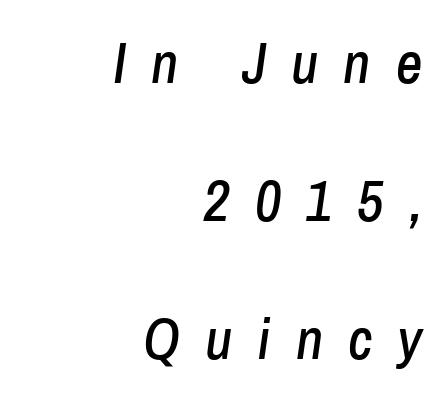
{"italic": "yes", "lean": "right", "slant_degrees": 8, "width": "condensed", "stroke_contrast": "low", "x_height": "medium", "monospaced": "no", "underline": "no", "align": "right", "line_spacing": "loose", "line_spacing_ratio": 2.38, "letter_spacing": "wide", "letter_spacing_em": 0.43, "glyph_px": 58}
